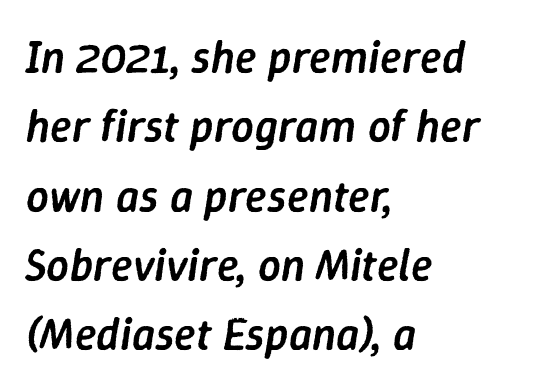
Q: Is the text bold? A: Semi-bold.
Q: Is the text italic (slanted)? A: Yes, it leans right by about 9 degrees.
Q: Is the text underlined? A: No.
Q: How is the paragraph aligned? A: Left-aligned.
Q: Is the spacing between letters normal or unusually wide? A: Normal.
Q: Is the spacing between lines tight, normal or loose? A: Normal.
Q: Width (condensed, normal, or wide)? A: Normal.
Q: Stroke contrast? A: Low.
Q: x-height? A: Medium.
Q: Monospaced? A: No.
